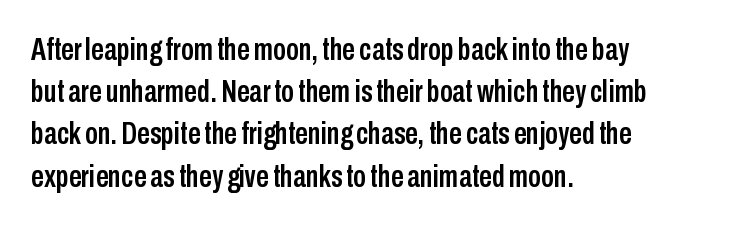
Q: Is the text italic (slanted)? A: No, it is upright.
Q: Is the typeface a serif or a sans-serif typeface? A: Sans-serif.
Q: Is the text underlined? A: No.
Q: How is the paragraph aligned? A: Left-aligned.
Q: Is the spacing between letters normal or unusually wide? A: Normal.
Q: Is the spacing between lines tight, normal or loose? A: Normal.
Q: Width (condensed, normal, or wide)? A: Condensed.
Q: Stroke contrast? A: Low.
Q: x-height? A: Medium.
Q: Monospaced? A: No.
